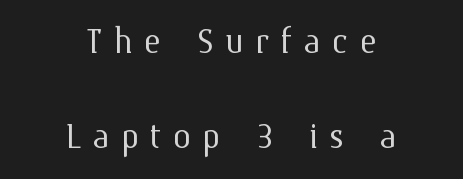
Q: Is the text bold? A: No.
Q: Is the text italic (slanted)? A: No, it is upright.
Q: Is the text underlined? A: No.
Q: How is the paragraph aligned? A: Centered.
Q: Is the spacing between letters normal or unusually wide? A: Unusually wide.
Q: Is the spacing between lines tight, normal or loose? A: Loose.
Q: Width (condensed, normal, or wide)? A: Normal.
Q: Stroke contrast? A: Medium.
Q: x-height? A: Medium.
Q: Monospaced? A: No.
